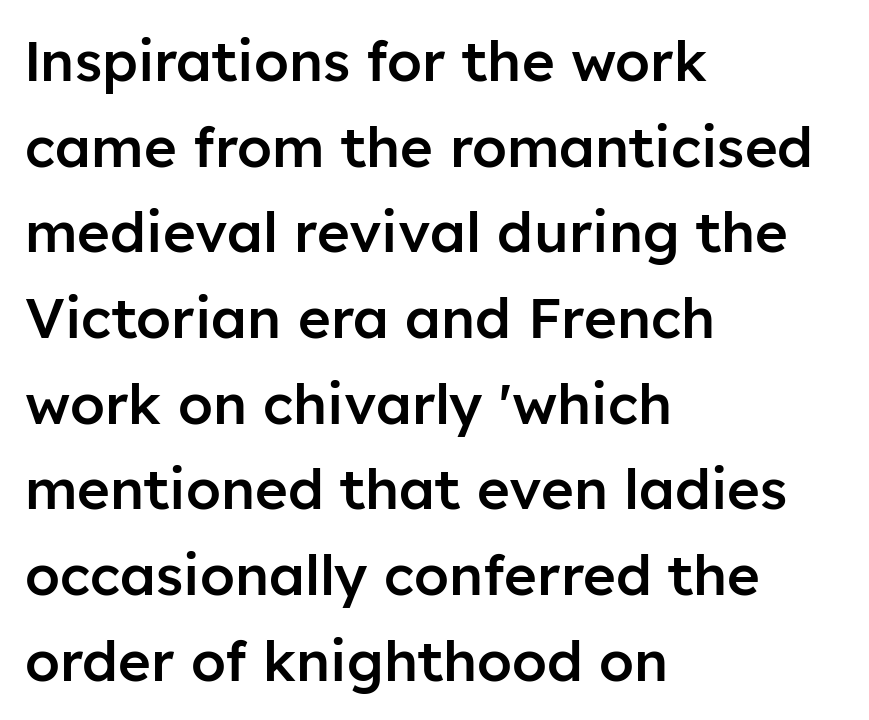
Q: Is the text bold? A: Semi-bold.
Q: Is the text italic (slanted)? A: No, it is upright.
Q: Is the typeface a serif or a sans-serif typeface? A: Sans-serif.
Q: Is the text underlined? A: No.
Q: How is the paragraph aligned? A: Left-aligned.
Q: Is the spacing between letters normal or unusually wide? A: Normal.
Q: Is the spacing between lines tight, normal or loose? A: Normal.
Q: Width (condensed, normal, or wide)? A: Normal.
Q: Stroke contrast? A: Low.
Q: x-height? A: Medium.
Q: Monospaced? A: No.
